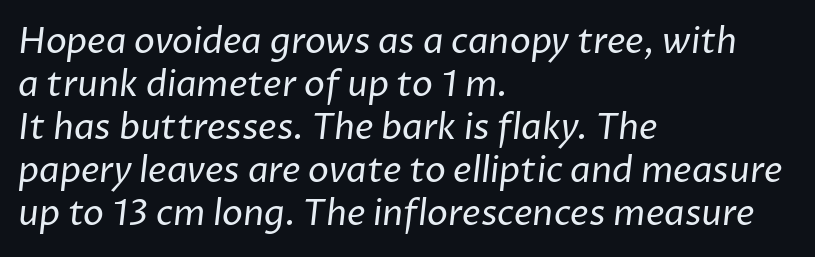
{"serif": "no", "bold": "no", "weight": "regular", "width": "normal", "stroke_contrast": "low", "x_height": "medium", "monospaced": "no", "underline": "no", "align": "left", "line_spacing_ratio": 1.23, "letter_spacing": "normal", "letter_spacing_em": 0.0, "glyph_px": 35}
